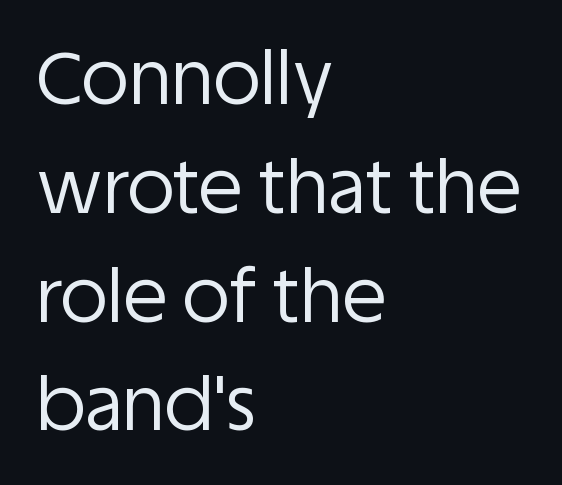
The image shows 73 px regular-weight sans-serif type, upright; set left-aligned, normal line spacing (1.49x), normal letter spacing, not underlined; low stroke contrast and a large x-height.
